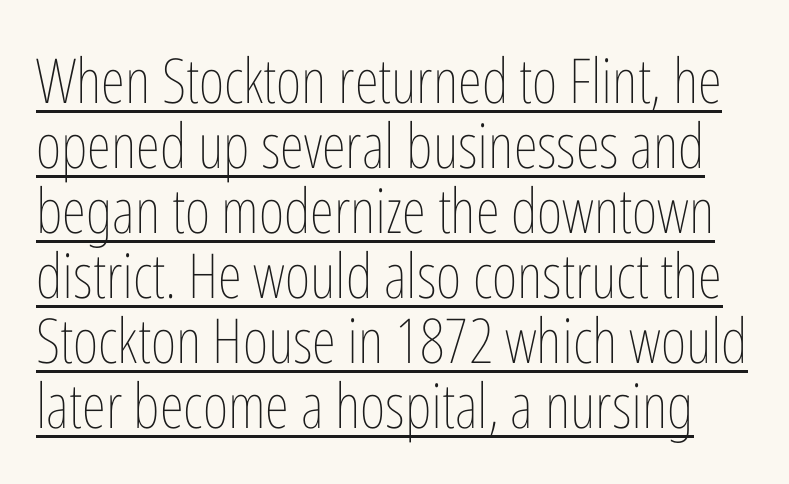
Character widths vary here, with narrow letters taking less room than wide ones. In terms of letterspacing, this is plain default setting. This rendering features underlined lettering. Tall strokes in this sample are plumb rather than angled. The leading is snug, giving the passage a crowded texture.
